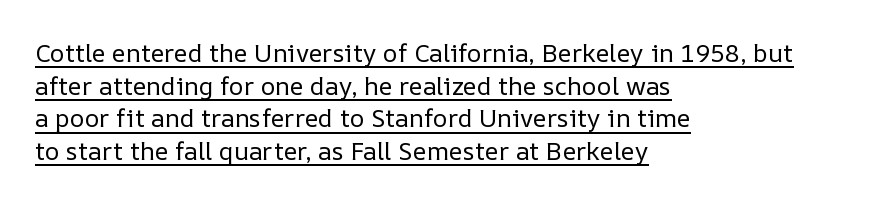
Weight class: somewhere from thin through regular. Check the space under the baseline: a stroke is drawn there. The space between consecutive lines is moderate. A roman cut, with each character standing at attention. Each line starts at the same left margin while the right side varies. No extra tracking has been applied to these lines.
